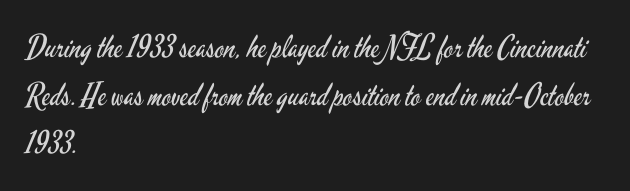
{"serif": "no", "bold": "no", "weight": "regular", "width": "condensed", "stroke_contrast": "low", "x_height": "small", "monospaced": "no", "underline": "no", "align": "left", "line_spacing": "normal", "line_spacing_ratio": 1.55, "letter_spacing": "normal", "letter_spacing_em": 0.0, "glyph_px": 31}
